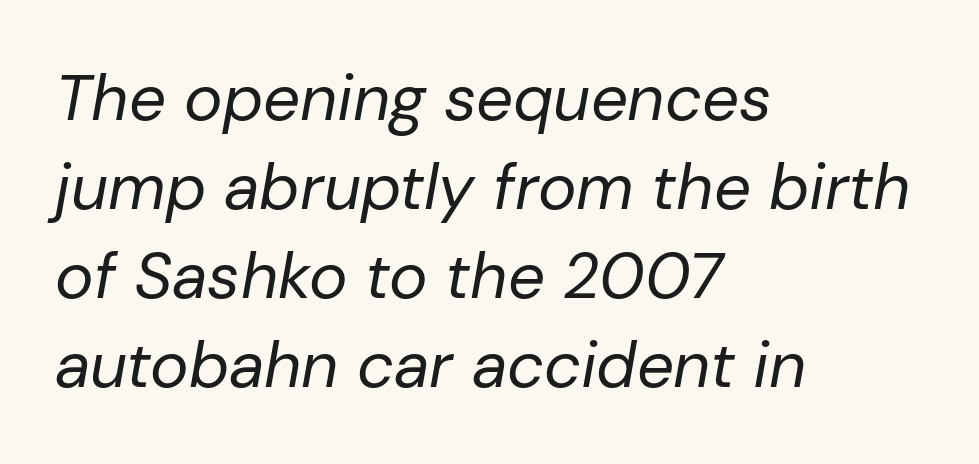
On a weight scale, this lands at 450 or below. Vertically, the passage feels balanced, rows spaced as you'd expect. Leftover space on each line is placed entirely after the last word. Italic: yes, the glyphs are oblique.
